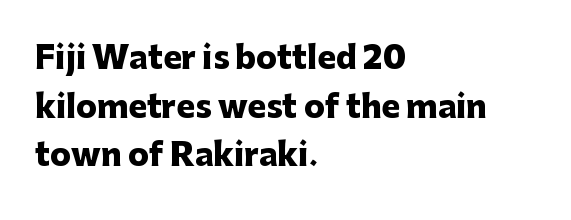
Q: Is the text bold? A: Yes.
Q: Is the text italic (slanted)? A: No, it is upright.
Q: Is the typeface a serif or a sans-serif typeface? A: Sans-serif.
Q: Is the text underlined? A: No.
Q: How is the paragraph aligned? A: Left-aligned.
Q: Is the spacing between letters normal or unusually wide? A: Normal.
Q: Is the spacing between lines tight, normal or loose? A: Normal.
Q: Width (condensed, normal, or wide)? A: Normal.
Q: Stroke contrast? A: Low.
Q: x-height? A: Medium.
Q: Monospaced? A: No.
